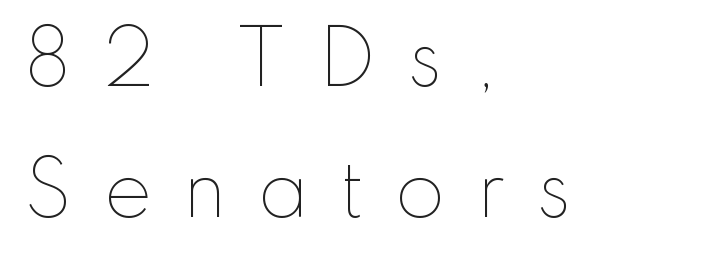
{"italic": "no", "bold": "no", "weight": "thin", "width": "normal", "stroke_contrast": "low", "x_height": "small", "monospaced": "no", "underline": "no", "align": "left", "line_spacing_ratio": 1.79, "letter_spacing": "wide", "letter_spacing_em": 0.41, "glyph_px": 73}
